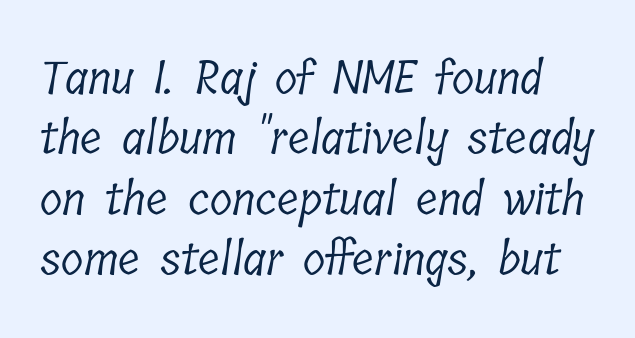
The image shows 46 px light, condensed serif type; set normal line spacing (1.31x), normal letter spacing, not underlined; low stroke contrast and a medium x-height.
